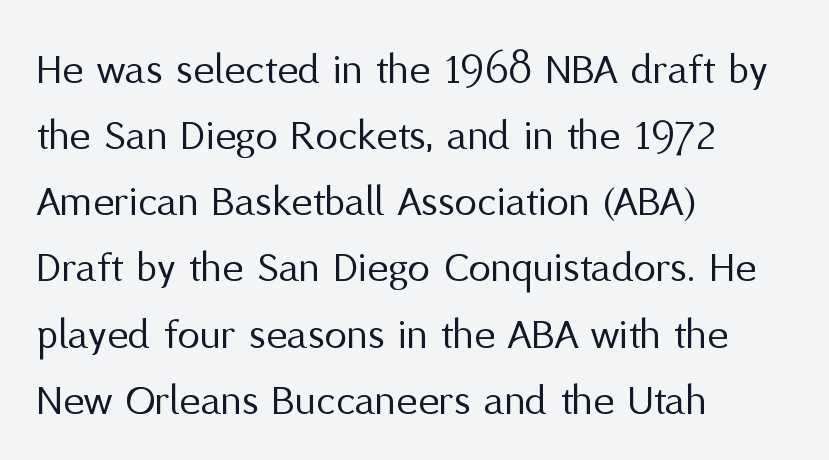
The font is comparable to plain body text, perhaps lighter. Classification — sans serif. Looks like regular typesetting: each glyph gets only the width it needs. Summary of vertical rhythm: regular, with standard interline spacing.
